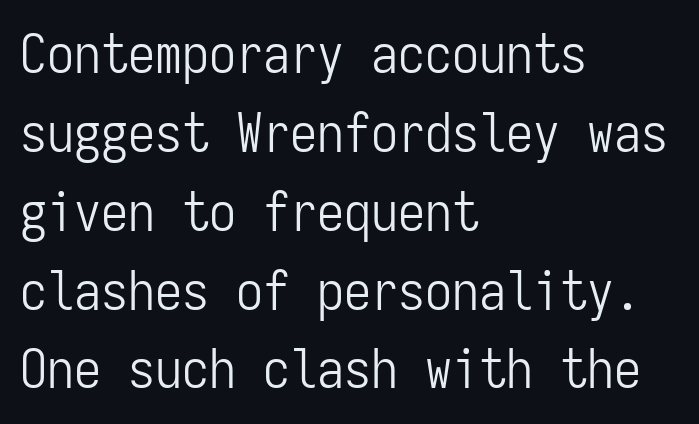
Q: Is the text bold? A: No.
Q: Is the text italic (slanted)? A: No, it is upright.
Q: Is the typeface a serif or a sans-serif typeface? A: Sans-serif.
Q: Is the text underlined? A: No.
Q: How is the paragraph aligned? A: Left-aligned.
Q: Is the spacing between letters normal or unusually wide? A: Normal.
Q: Is the spacing between lines tight, normal or loose? A: Normal.
Q: Width (condensed, normal, or wide)? A: Condensed.
Q: Stroke contrast? A: Low.
Q: x-height? A: Medium.
Q: Monospaced? A: Yes.
